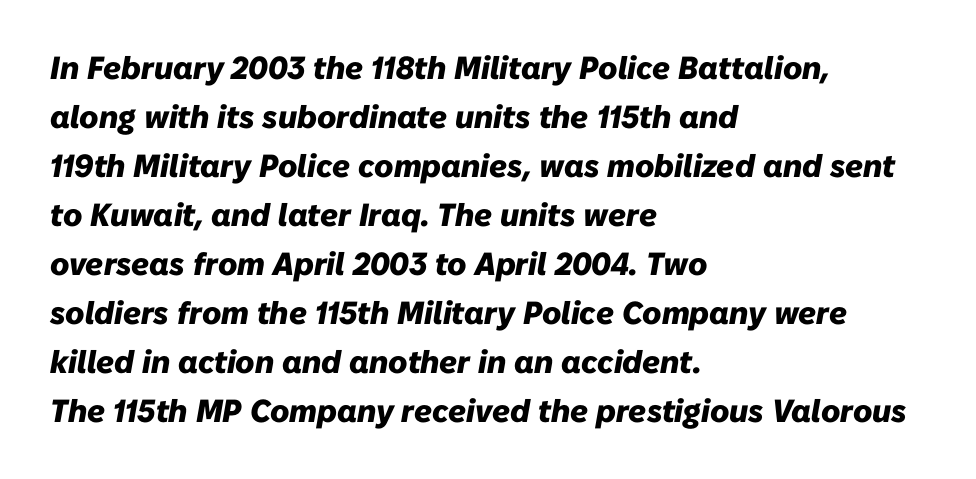
{"italic": "yes", "lean": "right", "slant_degrees": 10, "bold": "yes", "weight": "heavy", "width": "normal", "stroke_contrast": "low", "x_height": "medium", "monospaced": "no", "underline": "no", "align": "left", "line_spacing": "normal", "line_spacing_ratio": 1.53, "letter_spacing": "normal", "letter_spacing_em": 0.0, "glyph_px": 32}
